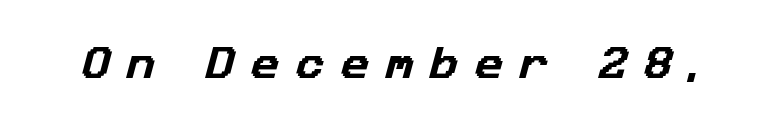
The gaps between neighbouring characters are conspicuously large. The font family rendered here belongs to the sans-serif group. Think of a printed novel: that variable character pitch is what you see here. Just letters on the line, the space beneath them empty.
